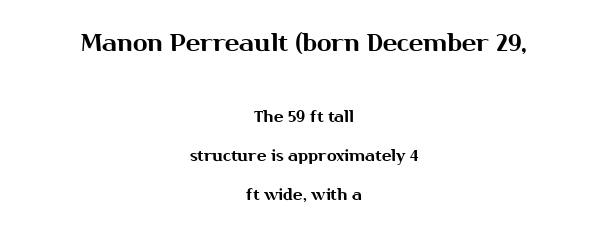
A typesetter would mark this as roman, not italic. Letters rest on an invisible, unmarked baseline. The space between consecutive lines is lavish. Each word holds together tightly as a unit, with standard inter-letter gaps. The lines are quadded center.
